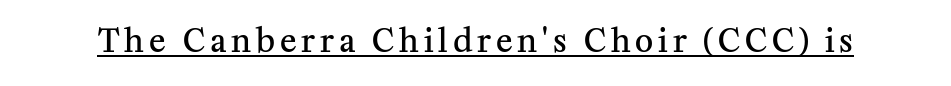
Q: Is the text bold? A: Semi-bold.
Q: Is the text italic (slanted)? A: No, it is upright.
Q: Is the typeface a serif or a sans-serif typeface? A: Serif.
Q: Is the text underlined? A: Yes.
Q: Width (condensed, normal, or wide)? A: Normal.
Q: Stroke contrast? A: Medium.
Q: x-height? A: Medium.
Q: Monospaced? A: No.
